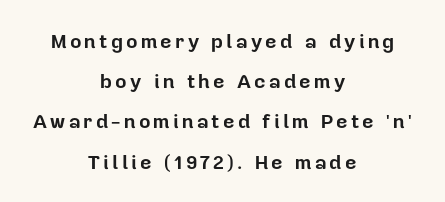
Q: Is the text bold? A: Yes.
Q: Is the text italic (slanted)? A: No, it is upright.
Q: Is the text underlined? A: No.
Q: How is the paragraph aligned? A: Centered.
Q: Is the spacing between lines tight, normal or loose? A: Loose.
